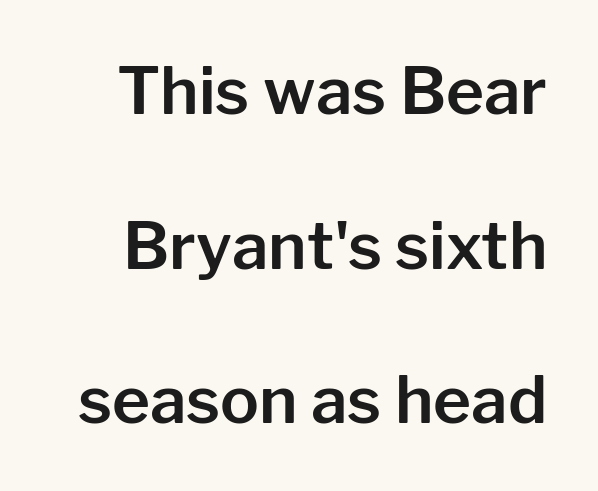
The image shows 65 px sans-serif type, upright; set loose line spacing (2.38x), normal letter spacing, not underlined; low stroke contrast and a medium x-height.
